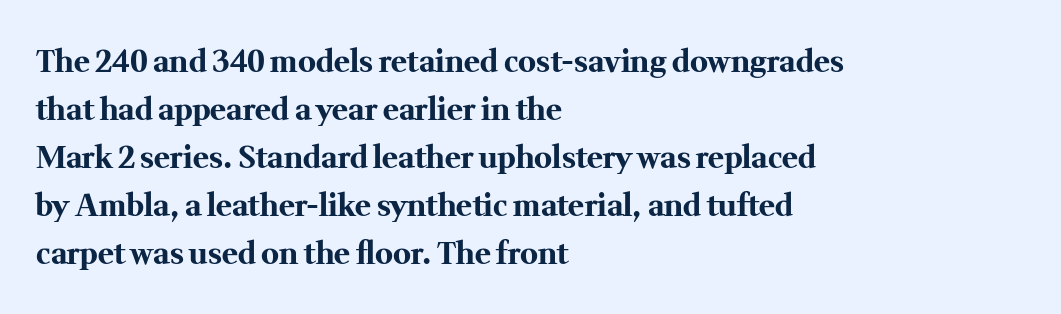
The image shows 30 px bold serif type, upright; set left-aligned, normal line spacing (1.6x), normal letter spacing, not underlined; medium stroke contrast and a medium x-height.
